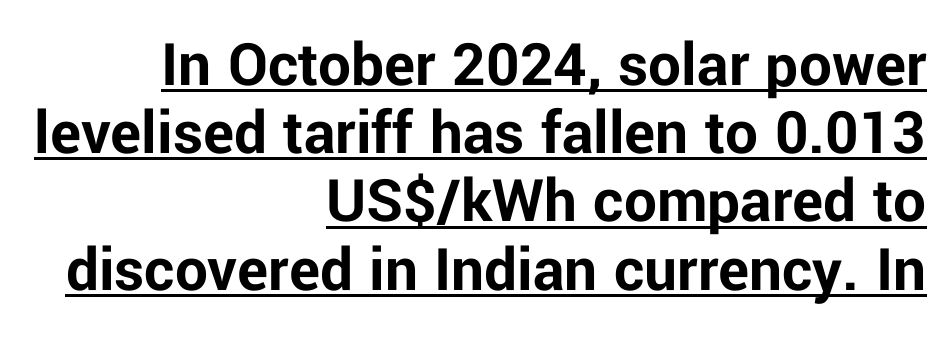
The image shows 65 px bold sans-serif type, upright; set right-aligned, tight line spacing (1.05x), normal letter spacing, underlined; low stroke contrast and a medium x-height.
